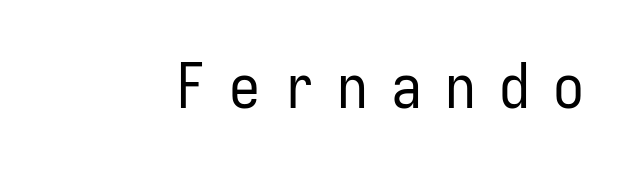
Q: Is the text bold? A: No.
Q: Is the text italic (slanted)? A: No, it is upright.
Q: Is the typeface a serif or a sans-serif typeface? A: Sans-serif.
Q: Is the text underlined? A: No.
Q: Is the spacing between letters normal or unusually wide? A: Unusually wide.
Q: Width (condensed, normal, or wide)? A: Condensed.
Q: Stroke contrast? A: Low.
Q: x-height? A: Medium.
Q: Monospaced? A: No.
